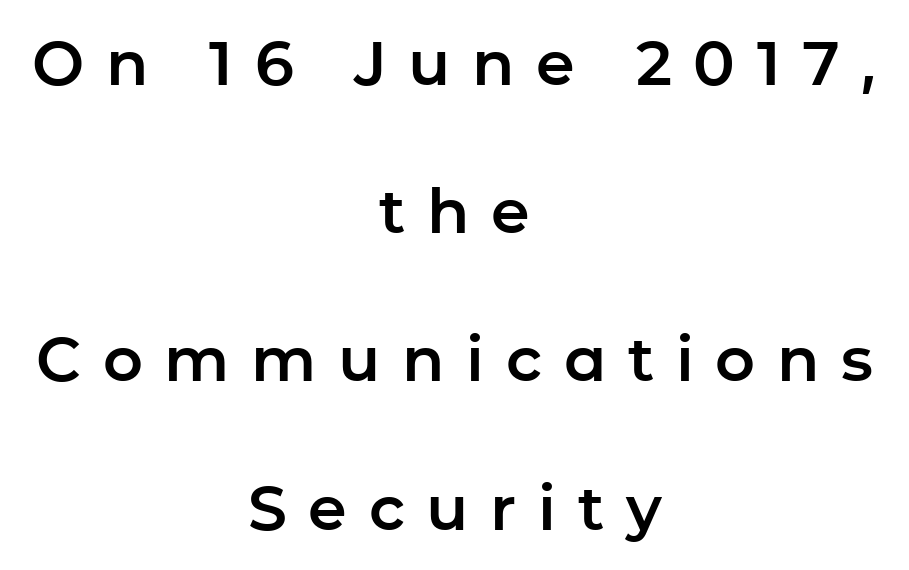
Reading down the column, the eye jumps a long way to each next line. Here the designer chose a conventional face with non-uniform glyph widths. Words float on clear page, feet unadorned. Loose tracking; the words dissolve into strings of separated letters.
